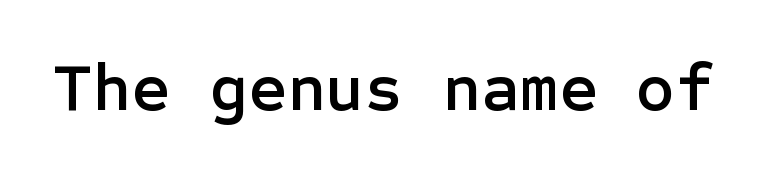
Rule under the text: the space is simply empty. When letters stand straight like this, we call the style roman or upright. Each letter's strokes conclude bluntly, with no projecting serifs. Caption: standard tracking, unaltered.
